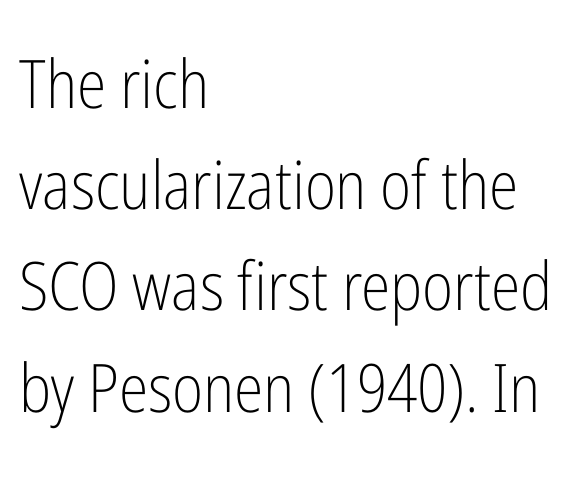
{"serif": "no", "italic": "no", "bold": "no", "weight": "light", "width": "condensed", "stroke_contrast": "low", "x_height": "medium", "monospaced": "no", "underline": "no", "align": "left", "line_spacing": "normal", "line_spacing_ratio": 1.51, "letter_spacing": "normal", "letter_spacing_em": 0.0, "glyph_px": 67}
